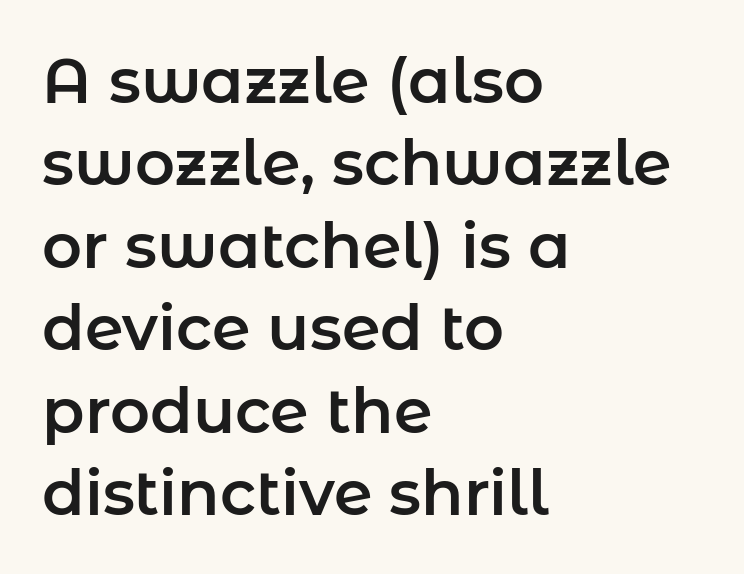
Do the characters align in a grid? No, the font is proportional. The letters stand upright; this is a roman face. Summary of vertical rhythm: regular, with standard interline spacing. Note: no serifs on the glyphs. Standard letterfit; no display-style spreading of the glyphs. Compared with a centered layout, this one pins lines to the left instead.
